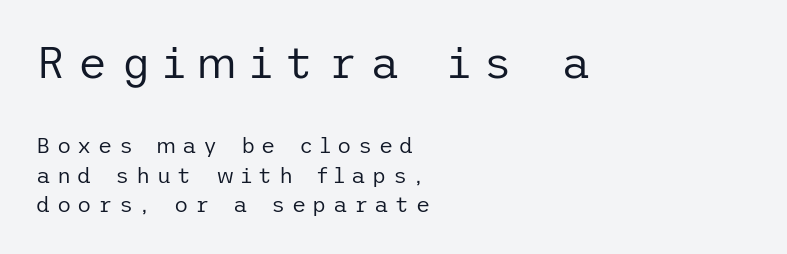
Q: Is the text bold? A: No.
Q: Is the text italic (slanted)? A: No, it is upright.
Q: Is the typeface a serif or a sans-serif typeface? A: Sans-serif.
Q: Is the text underlined? A: No.
Q: How is the paragraph aligned? A: Left-aligned.
Q: Is the spacing between letters normal or unusually wide? A: Unusually wide.
Q: Is the spacing between lines tight, normal or loose? A: Normal.
Q: Which block of text is set in a larger size, the first (top) or the second (bottom)? A: The first (top) one.
Q: Width (condensed, normal, or wide)? A: Normal.
Q: Stroke contrast? A: Low.
Q: x-height? A: Medium.
